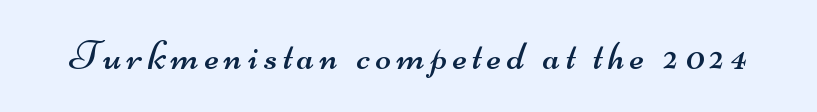
Stroke thickness stays within the range of a standard reading face or lighter. This sample uses a sans-serif face. The area under the type is left untouched. The rendering uses natural spacing where letterforms have individual widths.
